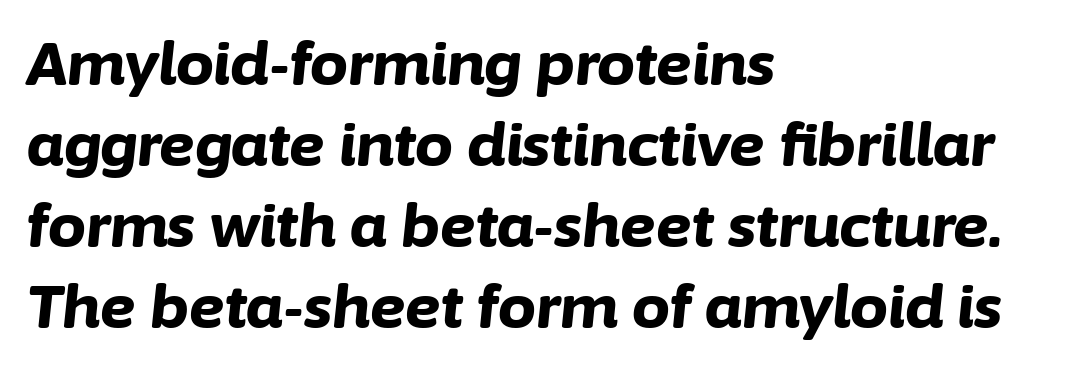
What's the leading like? Ordinary, nothing unusual. Check the space under the baseline: it is left empty. Short note: letters normally spaced. Would a proofreader flag this as italicized? Yes. These lines are rendered in a variable-pitch font.
